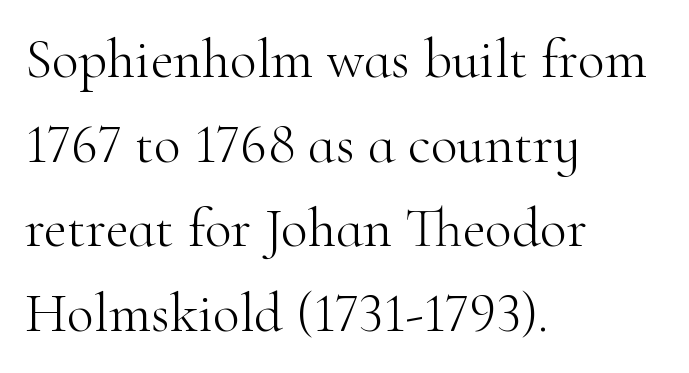
Q: Is the text bold? A: No.
Q: Is the text italic (slanted)? A: No, it is upright.
Q: Is the typeface a serif or a sans-serif typeface? A: Serif.
Q: Is the text underlined? A: No.
Q: How is the paragraph aligned? A: Left-aligned.
Q: Is the spacing between letters normal or unusually wide? A: Normal.
Q: Is the spacing between lines tight, normal or loose? A: Normal.
Q: Width (condensed, normal, or wide)? A: Normal.
Q: Stroke contrast? A: High.
Q: x-height? A: Small.
Q: Monospaced? A: No.
